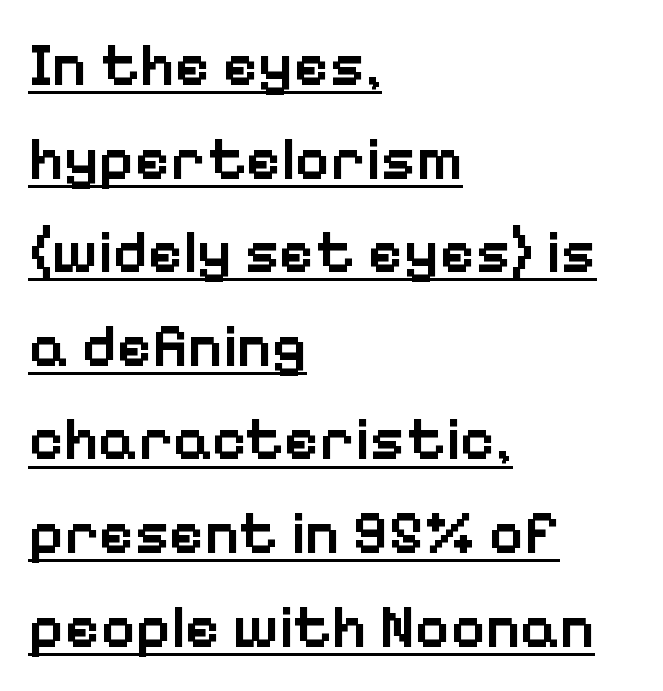
{"serif": "no", "italic": "no", "bold": "semi", "weight": "semibold", "width": "normal", "stroke_contrast": "low", "x_height": "medium", "monospaced": "no", "underline": "yes", "align": "left", "line_spacing": "normal", "line_spacing_ratio": 1.56, "letter_spacing": "normal", "letter_spacing_em": 0.0, "glyph_px": 60}
